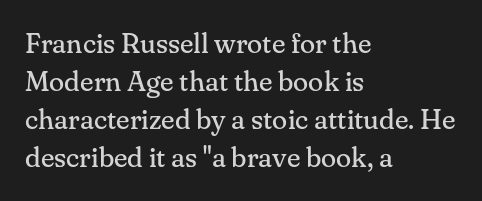
If you drew a ruler down the left edge, every line would touch it. Do the characters align in a grid? No, the font is proportional. Vertical stems look standard width or narrower in stroke. Underline: absent. Every character sits straight up, as roman type does.
